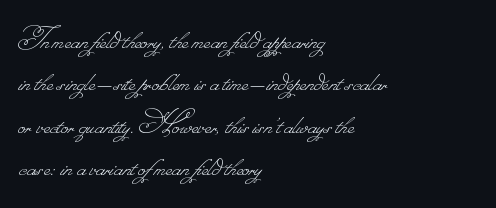
Q: Is the text bold? A: No.
Q: Is the text underlined? A: No.
Q: How is the paragraph aligned? A: Left-aligned.
Q: Is the spacing between letters normal or unusually wide? A: Normal.
Q: Is the spacing between lines tight, normal or loose? A: Normal.
Q: Width (condensed, normal, or wide)? A: Normal.
Q: Stroke contrast? A: Low.
Q: Monospaced? A: No.
